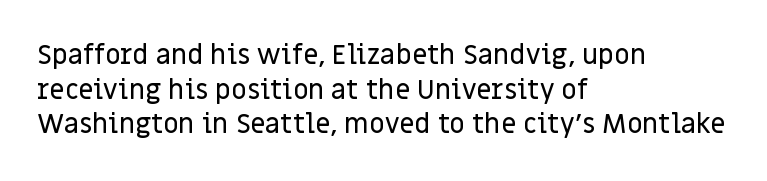
Q: Is the text italic (slanted)? A: No, it is upright.
Q: Is the text underlined? A: No.
Q: How is the paragraph aligned? A: Left-aligned.
Q: Is the spacing between letters normal or unusually wide? A: Normal.
Q: Is the spacing between lines tight, normal or loose? A: Normal.
